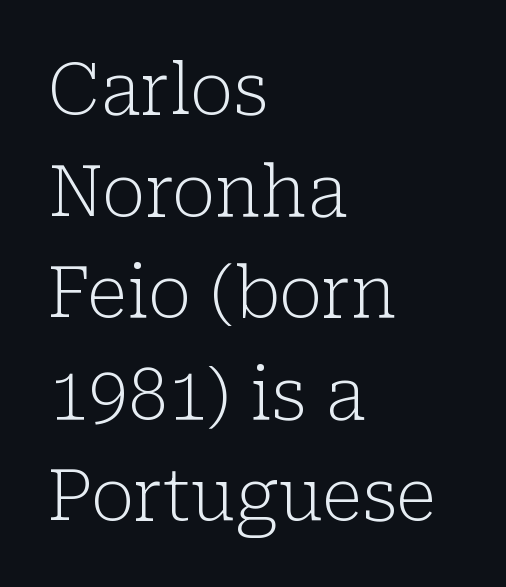
Q: Is the text bold? A: No.
Q: Is the text italic (slanted)? A: No, it is upright.
Q: Is the typeface a serif or a sans-serif typeface? A: Serif.
Q: Is the text underlined? A: No.
Q: How is the paragraph aligned? A: Left-aligned.
Q: Is the spacing between letters normal or unusually wide? A: Normal.
Q: Is the spacing between lines tight, normal or loose? A: Normal.
Q: Width (condensed, normal, or wide)? A: Normal.
Q: Stroke contrast? A: Low.
Q: x-height? A: Medium.
Q: Monospaced? A: No.
